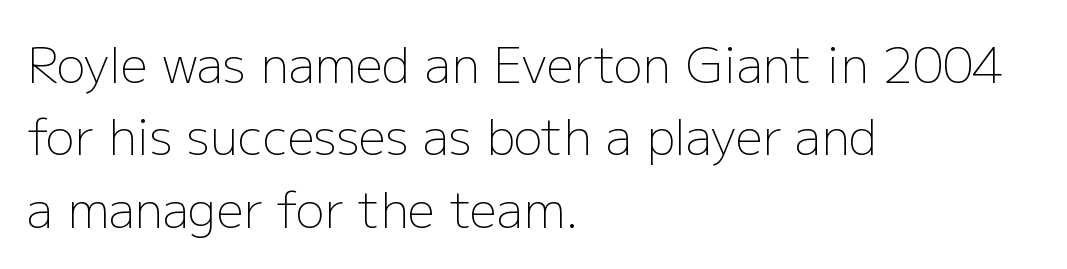
Baseline-to-baseline distance is the conventional proportion of letter height. Notice how the passage keeps a crisp vertical edge on the left only. You can tell it's not italic because the verticals are truly vertical. The face used here is proportionally spaced, like ordinary book or web type. The space directly below the letters is spotless. The typeface has the unassuming heft of standard copy or less.
